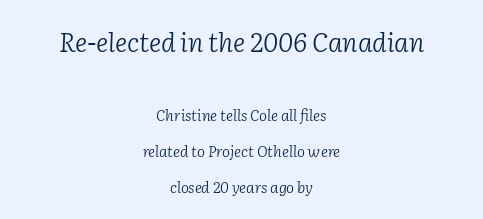
Each line is balanced around a shared central axis. The face used here is rendered with its standard letterfit. Bold? No — there's no thickening of the strokes. Character size in the leading block exceeds that of the trailing block. Reading down the column, the eye jumps a long way to each next line. When letters slant like this, we call the style italic.
